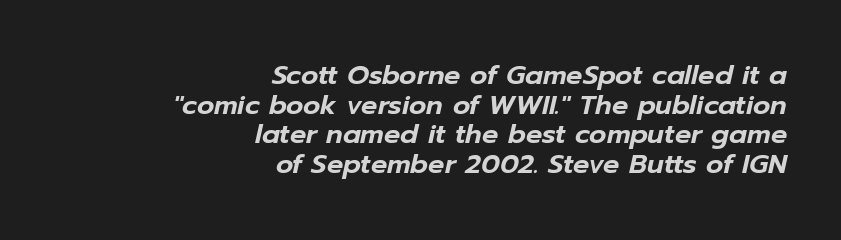
The tracking reads as untouched default to a designer's eye. Every character sits at an angle, as italics do. Decoration check: the copy has no underline. You could barely slide anything between these rows.
